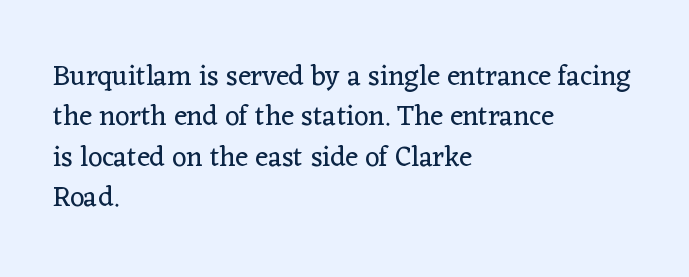
The lines in this sample share a left origin and differ only in where they stop. Regular leading. Note the varied advance widths — an 'i' is clearly narrower than an 'm'. Default kerning and tracking; the words read as compact shapes. Italic? Not at all — the glyphs are vertical. Heaviness? Minimal to ordinary, like unemphasized prose.
